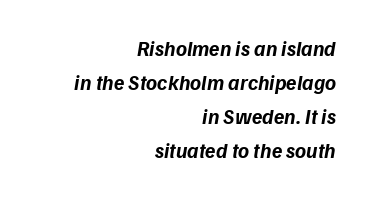
The image shows 21 px bold type, italic (leaning right); set right-aligned, normal line spacing (1.62x), normal letter spacing, not underlined.
